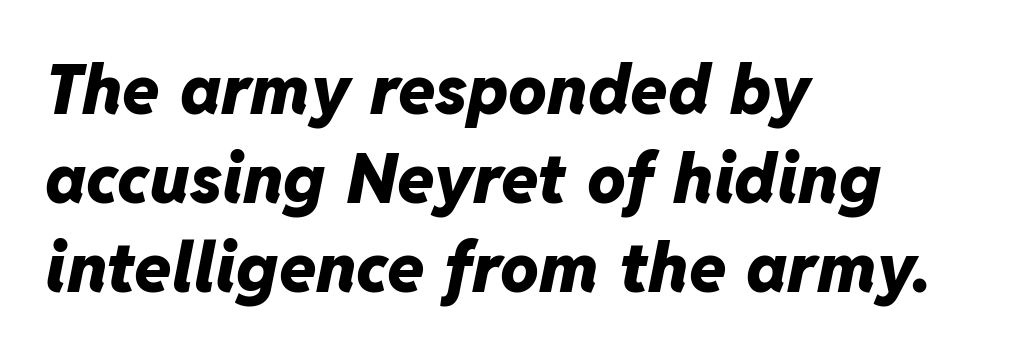
The image shows 68 px heavy type, italic (leaning right); set left-aligned, normal line spacing (1.31x), normal letter spacing, not underlined; low stroke contrast and a medium x-height.
